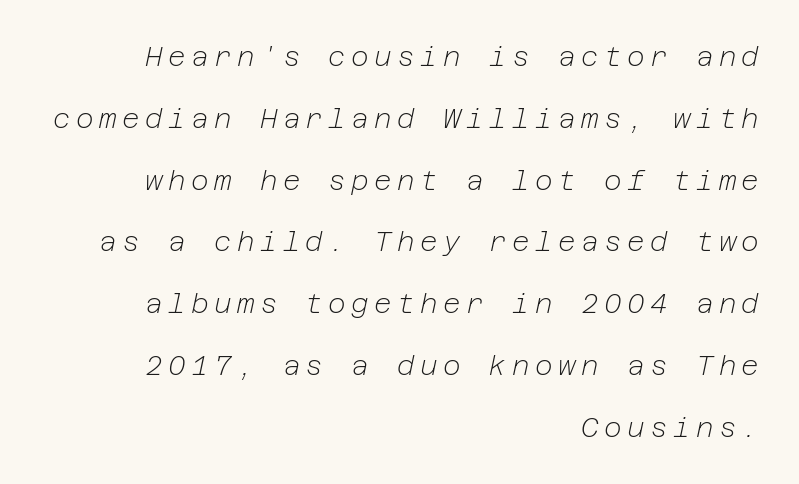
Q: Is the text bold? A: No.
Q: Is the text italic (slanted)? A: Yes, it leans right by about 12 degrees.
Q: Is the text underlined? A: No.
Q: How is the paragraph aligned? A: Right-aligned.
Q: Is the spacing between letters normal or unusually wide? A: Unusually wide.
Q: Is the spacing between lines tight, normal or loose? A: Loose.
